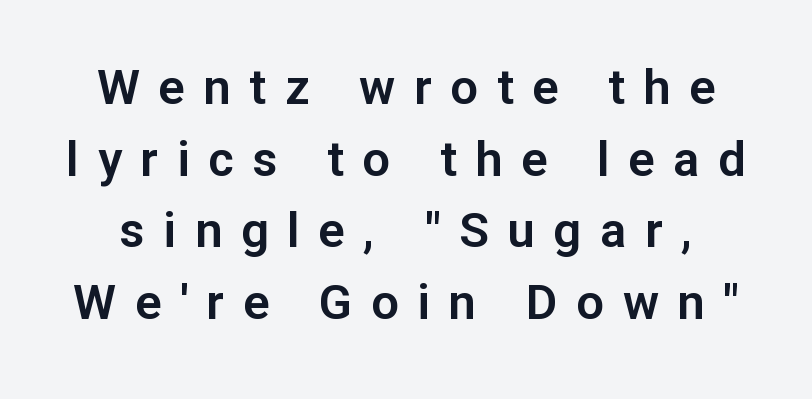
{"serif": "no", "italic": "no", "width": "normal", "stroke_contrast": "low", "x_height": "medium", "monospaced": "no", "underline": "no", "line_spacing": "normal", "line_spacing_ratio": 1.46, "letter_spacing": "wide", "letter_spacing_em": 0.38, "glyph_px": 49}
